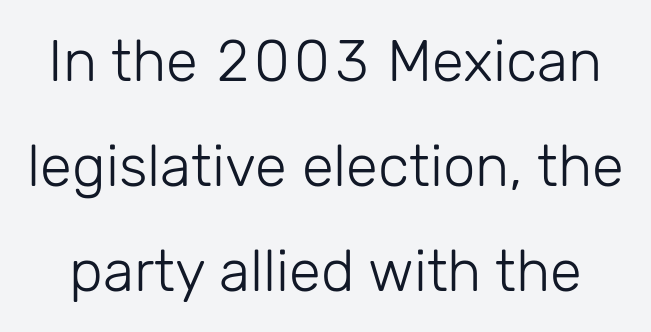
{"serif": "no", "italic": "no", "bold": "no", "weight": "light", "width": "normal", "stroke_contrast": "low", "x_height": "medium", "monospaced": "no", "underline": "no", "line_spacing_ratio": 1.81, "letter_spacing": "normal", "letter_spacing_em": 0.0, "glyph_px": 58}
